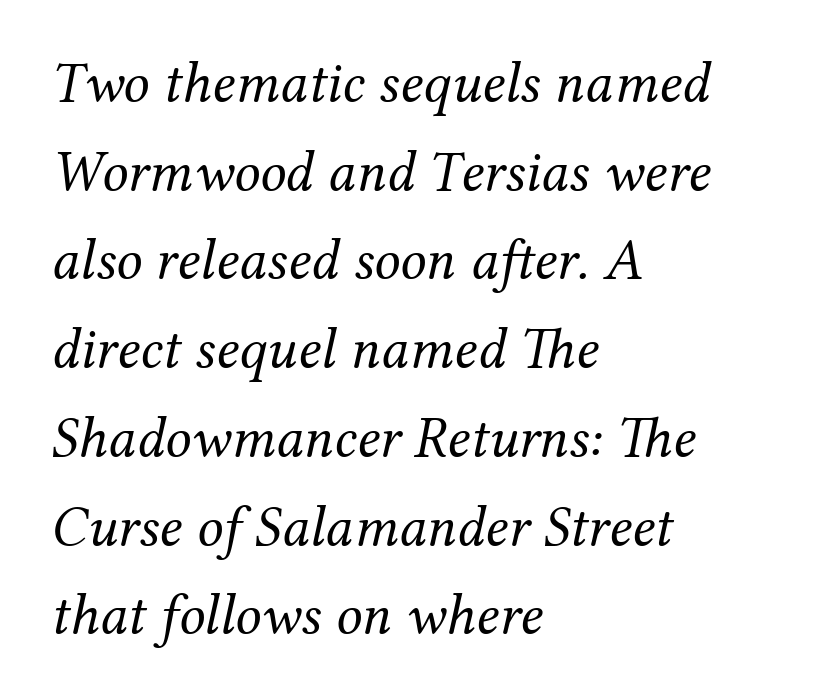
These lines were composed using italics. The ragged edge is on the right, which tells us the setting is flush left. Letter spacing: default. These lines are composed in type with serifs. Stems here are at most as thick as an everyday book face.
